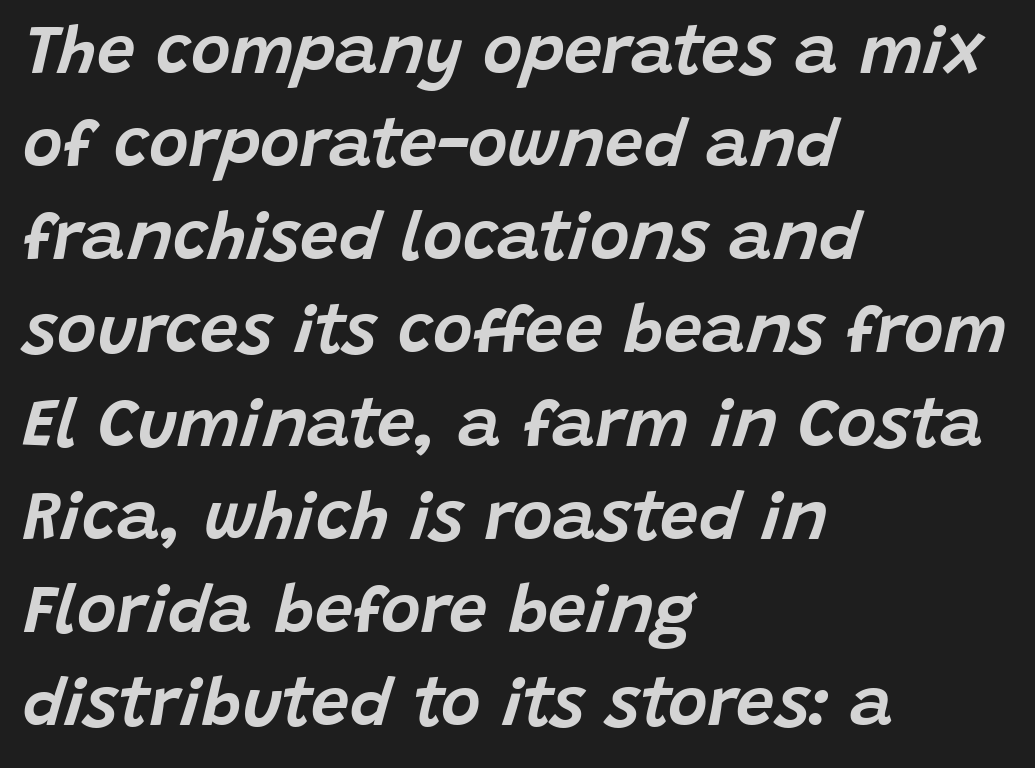
Q: Is the text italic (slanted)? A: Yes, it leans right by about 15 degrees.
Q: Is the text underlined? A: No.
Q: How is the paragraph aligned? A: Left-aligned.
Q: Is the spacing between letters normal or unusually wide? A: Normal.
Q: Is the spacing between lines tight, normal or loose? A: Normal.
Q: Width (condensed, normal, or wide)? A: Normal.
Q: Stroke contrast? A: Low.
Q: x-height? A: Large.
Q: Monospaced? A: No.
